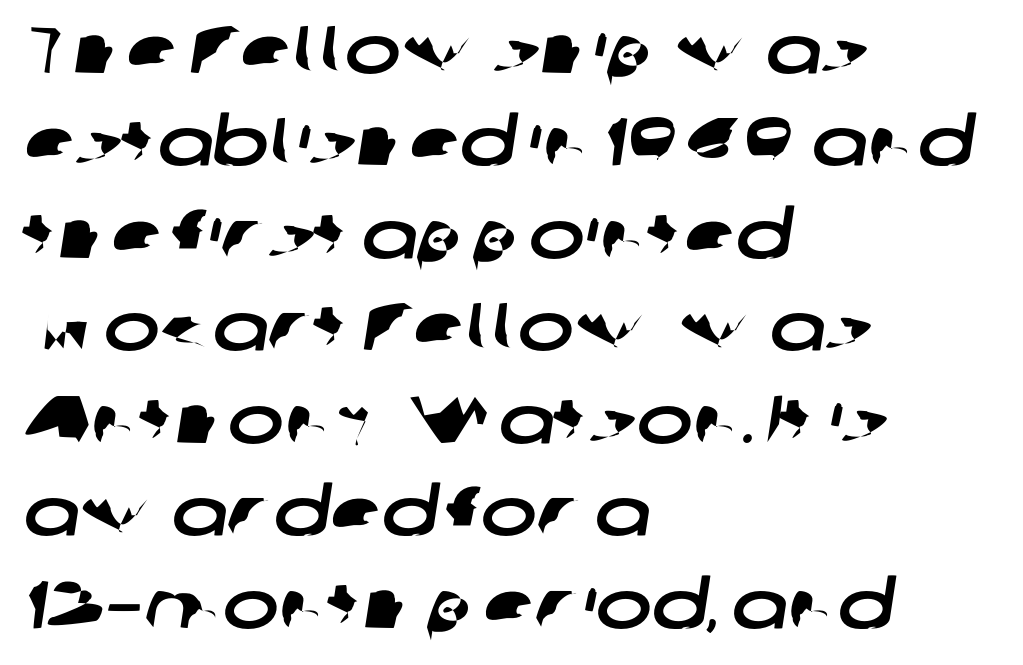
The image shows 67 px wide sans-serif type; set left-aligned, normal line spacing (1.38x), normal letter spacing, not underlined; low stroke contrast and a medium x-height.
